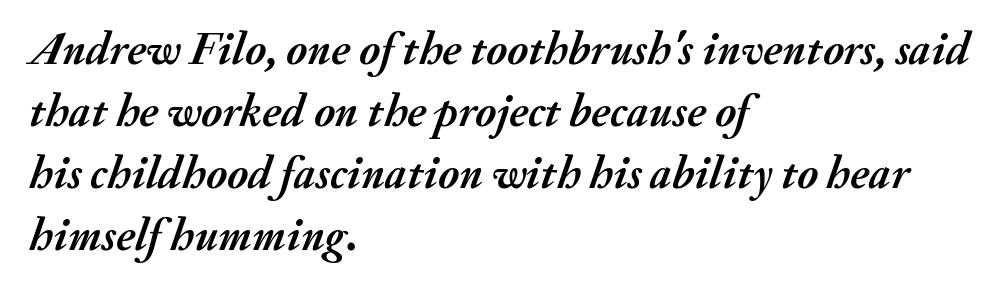
Q: Is the text bold? A: Yes.
Q: Is the text italic (slanted)? A: Yes, it leans right by about 20 degrees.
Q: Is the text underlined? A: No.
Q: How is the paragraph aligned? A: Left-aligned.
Q: Is the spacing between letters normal or unusually wide? A: Normal.
Q: Is the spacing between lines tight, normal or loose? A: Normal.
Q: Width (condensed, normal, or wide)? A: Normal.
Q: Stroke contrast? A: Medium.
Q: x-height? A: Small.
Q: Monospaced? A: No.
